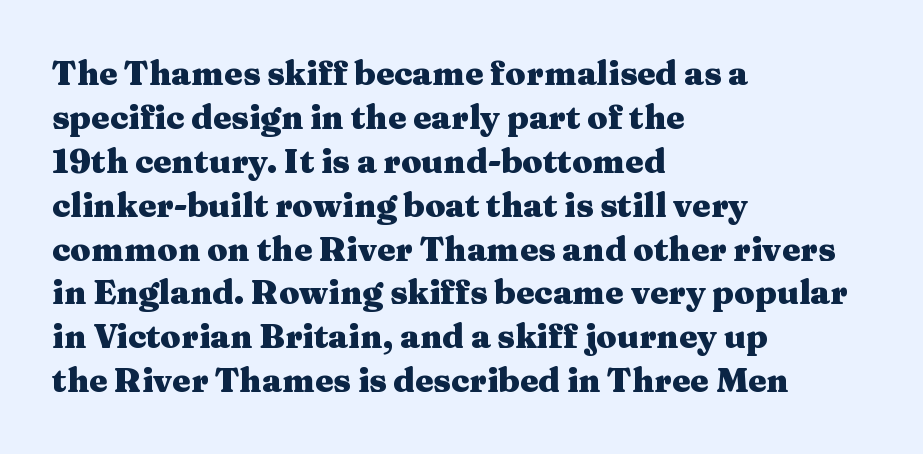
The image shows 33 px heavy, wide serif type, upright; set left-aligned, normal line spacing (1.33x), normal letter spacing, not underlined; medium stroke contrast and a medium x-height.
